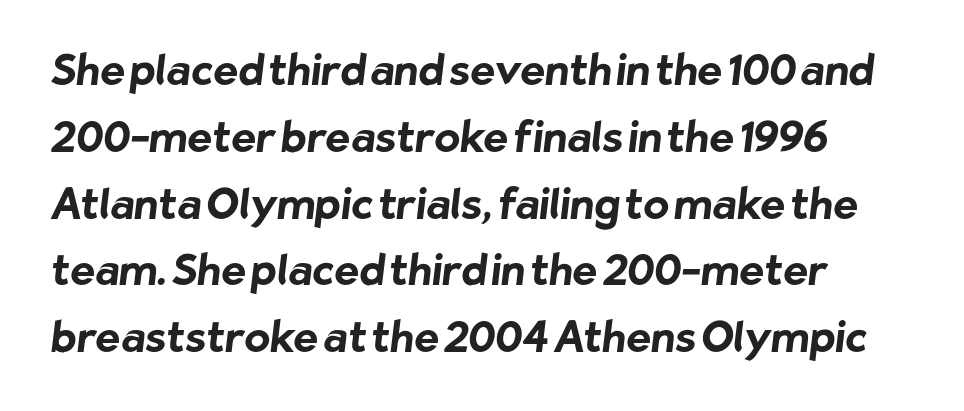
The image shows 42 px bold sans-serif type; set left-aligned, normal line spacing (1.59x), normal letter spacing, not underlined; low stroke contrast and a medium x-height.
